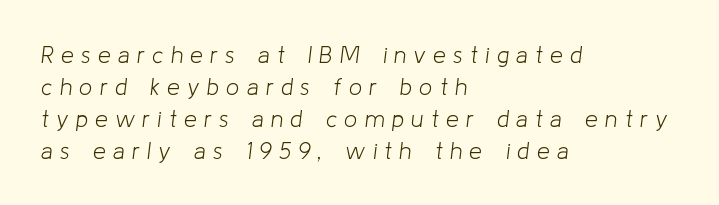
{"italic": "yes", "lean": "right", "slant_degrees": 8, "bold": "no", "underline": "no", "align": "left", "line_spacing": "normal", "line_spacing_ratio": 1.39, "letter_spacing": "wide", "letter_spacing_em": 0.32, "glyph_px": 23}
